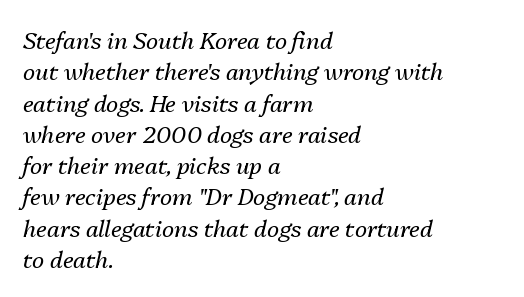
{"italic": "yes", "lean": "right", "slant_degrees": 13, "bold": "no", "underline": "no", "align": "left", "line_spacing": "normal", "line_spacing_ratio": 1.36, "letter_spacing": "normal", "letter_spacing_em": 0.0, "glyph_px": 23}
